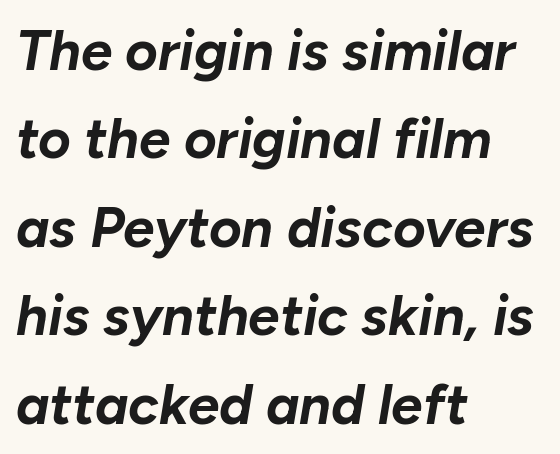
Q: Is the text bold? A: Yes.
Q: Is the text italic (slanted)? A: Yes, it leans right by about 10 degrees.
Q: Is the text underlined? A: No.
Q: How is the paragraph aligned? A: Left-aligned.
Q: Is the spacing between letters normal or unusually wide? A: Normal.
Q: Is the spacing between lines tight, normal or loose? A: Normal.
Q: Width (condensed, normal, or wide)? A: Normal.
Q: Stroke contrast? A: Low.
Q: x-height? A: Medium.
Q: Monospaced? A: No.
